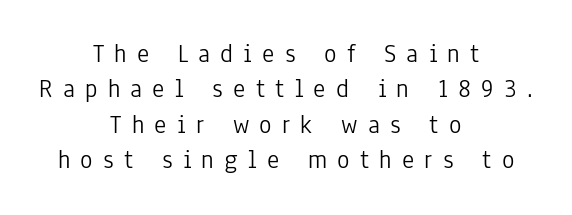
The image shows 26 px text type, upright; set centered, normal line spacing (1.36x), unusually wide letter spacing (+0.39 em), not underlined.
